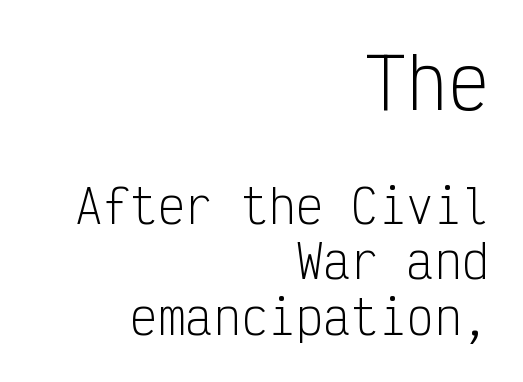
Characters remain perfectly vertical along every line. The paragraph has a hard right edge and a soft left edge. Check the space under the baseline: it is left empty. The weight would be labelled regular, book, light, or lighter still.
